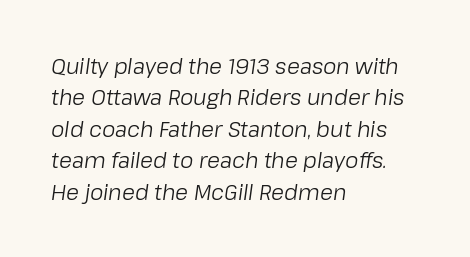
{"italic": "yes", "lean": "right", "slant_degrees": 8, "bold": "no", "underline": "no", "align": "left", "line_spacing": "normal", "line_spacing_ratio": 1.5, "letter_spacing": "normal", "letter_spacing_em": 0.0, "glyph_px": 21}
